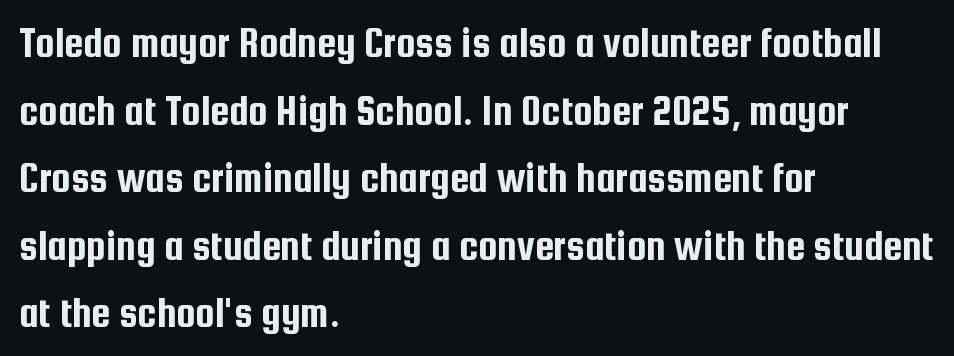
Caption: multi-line text, flush left, ragged right. The letters advance in unequal steps, a hallmark of proportional type. You can tell it's not italic because the verticals are truly vertical. Honestly, the letter spacing is just normal — you wouldn't notice it. Interline gaps are of average width in this sample. Type style note: lacks serifs.
